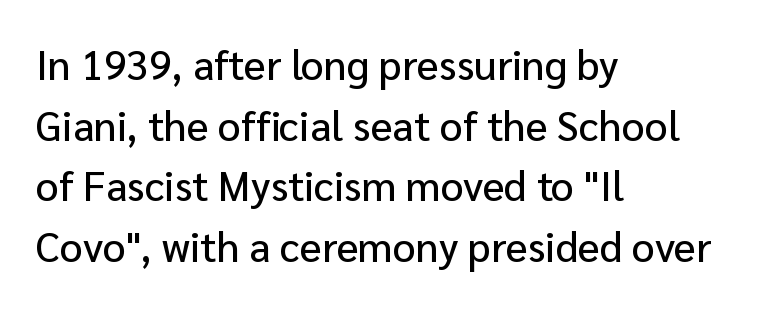
{"serif": "no", "italic": "no", "width": "normal", "stroke_contrast": "low", "x_height": "medium", "monospaced": "no", "underline": "no", "align": "left", "line_spacing": "normal", "line_spacing_ratio": 1.48, "letter_spacing": "normal", "letter_spacing_em": 0.0, "glyph_px": 41}
